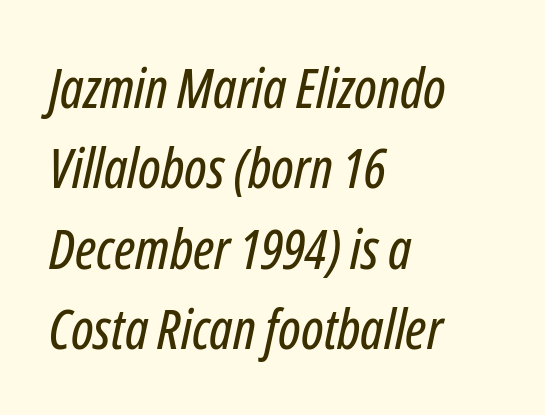
This rendering uses left alignment, leaving the right contour irregular. Between one letter and the next there's only the usual sliver of space. Think of a printed novel: that variable character pitch is what you see here. The foot of each line stays bare and open. Notice how descenders clear the ascenders below comfortably — that's standard leading.
